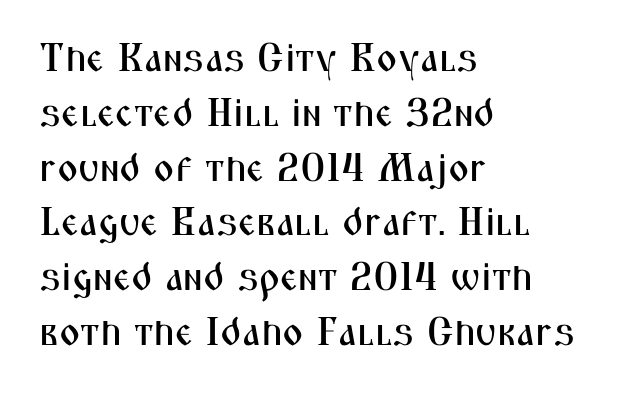
The image shows 40 px condensed sans-serif type, upright; set left-aligned, normal line spacing (1.37x), normal letter spacing, not underlined; medium stroke contrast and a medium x-height.
